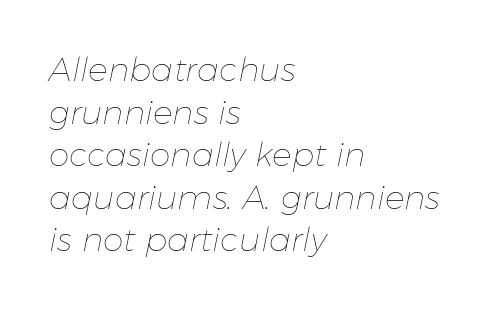
Q: Is the text bold? A: No.
Q: Is the text italic (slanted)? A: Yes, it leans right by about 11 degrees.
Q: Is the text underlined? A: No.
Q: How is the paragraph aligned? A: Left-aligned.
Q: Is the spacing between letters normal or unusually wide? A: Normal.
Q: Is the spacing between lines tight, normal or loose? A: Normal.
Q: Width (condensed, normal, or wide)? A: Normal.
Q: Stroke contrast? A: Low.
Q: x-height? A: Medium.
Q: Monospaced? A: No.
